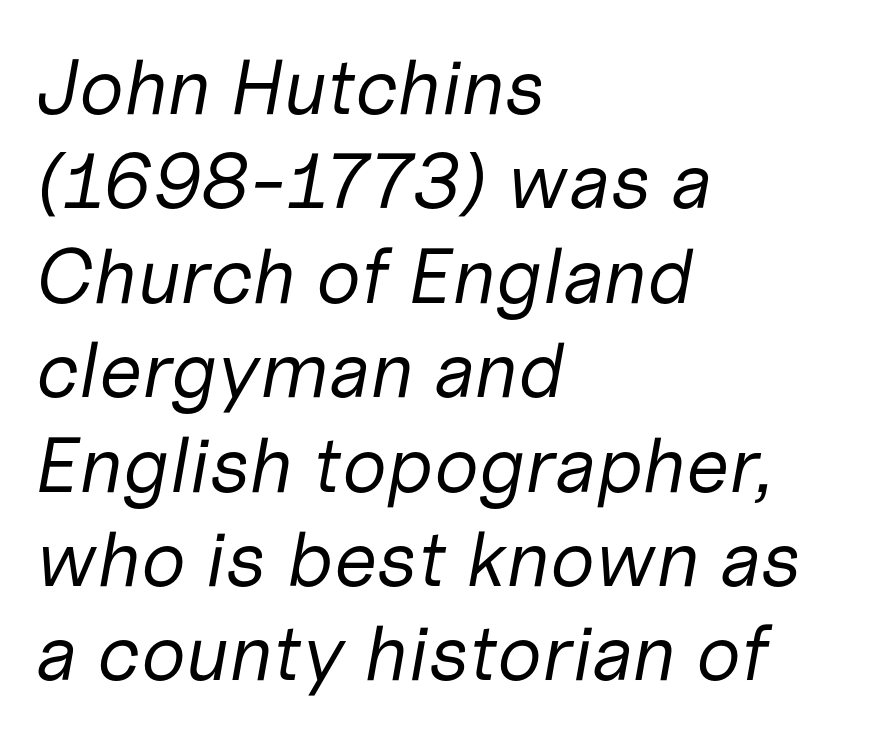
{"italic": "yes", "lean": "right", "slant_degrees": 10, "bold": "no", "weight": "regular", "width": "normal", "stroke_contrast": "low", "x_height": "medium", "monospaced": "no", "underline": "no", "align": "left", "line_spacing_ratio": 1.21, "letter_spacing": "normal", "letter_spacing_em": 0.0, "glyph_px": 78}
